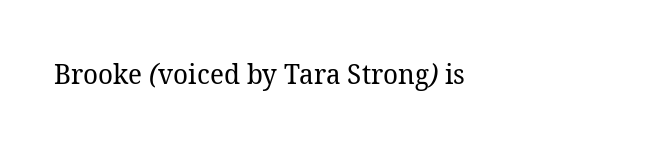
The typeface chosen for these lines features serifs. Honestly, the letter spacing is just normal — you wouldn't notice it. Is this a fixed-width face? No — the glyphs have proportional, varying widths. Letters rest on an invisible, unmarked baseline. This reads as an unemphasized weight, regular at the heaviest.
